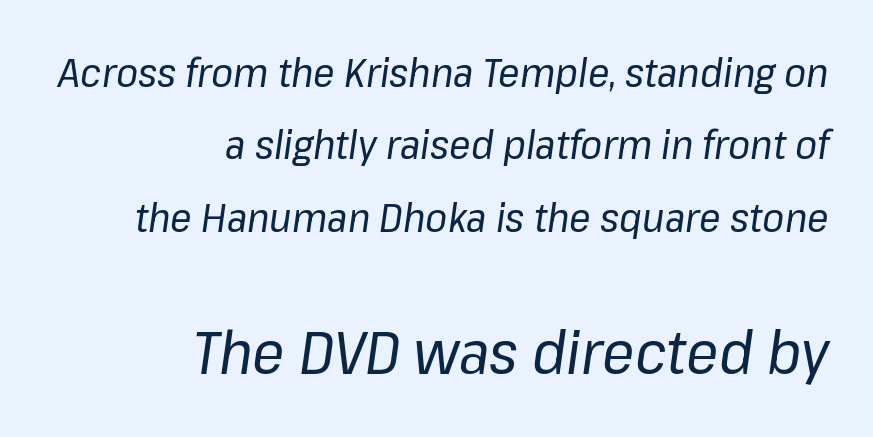
{"italic": "yes", "lean": "right", "slant_degrees": 8, "bold": "no", "weight": "regular", "width": "normal", "stroke_contrast": "low", "x_height": "medium", "monospaced": "no", "underline": "no", "align": "right", "line_spacing_ratio": 1.81, "letter_spacing": "normal", "letter_spacing_em": 0.0, "larger_block": "second", "size_ratio": 1.5, "glyph_px": 60}
